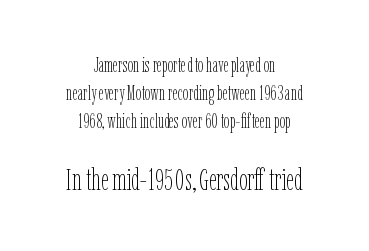
{"italic": "no", "bold": "no", "weight": "thin", "width": "condensed", "stroke_contrast": "low", "x_height": "medium", "monospaced": "no", "underline": "no", "align": "center", "line_spacing": "normal", "line_spacing_ratio": 1.4, "letter_spacing": "normal", "letter_spacing_em": 0.0, "larger_block": "second", "size_ratio": 1.5, "glyph_px": 30}
